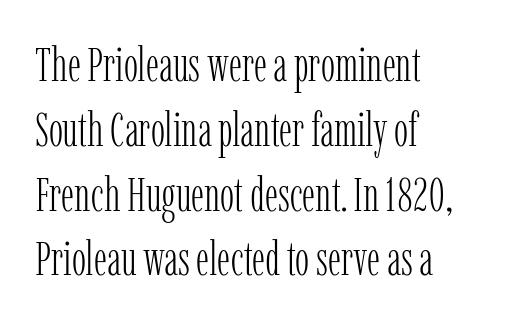
The typesetting does not lean heavy: it is not bold. Leading matches the norm, producing a regular column. The paragraph has a hard left edge and a soft right edge. Examine the stroke ends and you'll spot serifs. You could not count columns in this text — the font is proportionally spaced. You can tell it's not italic because the verticals are truly vertical.
